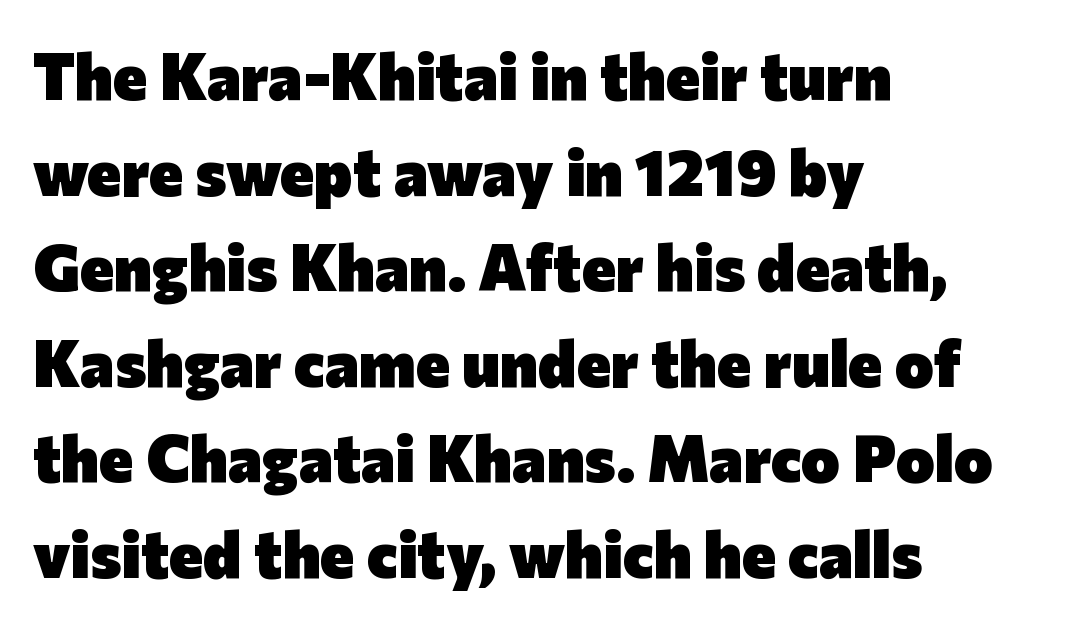
The image shows 65 px heavy sans-serif type, upright; set left-aligned, normal line spacing (1.47x), normal letter spacing, not underlined; low stroke contrast and a medium x-height.
